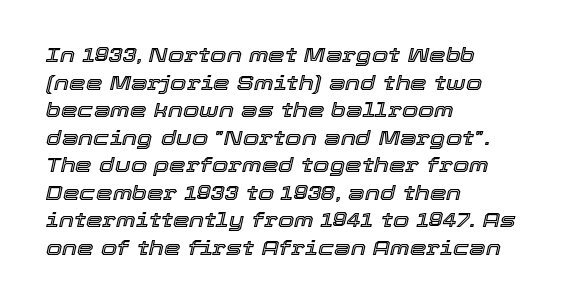
Q: Is the text italic (slanted)? A: Yes, it leans right by about 12 degrees.
Q: Is the text underlined? A: No.
Q: How is the paragraph aligned? A: Left-aligned.
Q: Is the spacing between letters normal or unusually wide? A: Normal.
Q: Is the spacing between lines tight, normal or loose? A: Normal.
